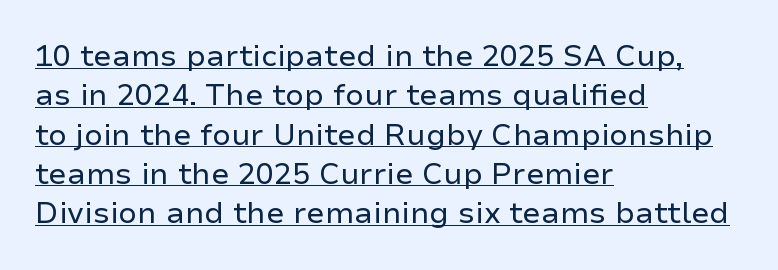
Q: Is the text bold? A: No.
Q: Is the text italic (slanted)? A: No, it is upright.
Q: Is the typeface a serif or a sans-serif typeface? A: Sans-serif.
Q: Is the text underlined? A: Yes.
Q: How is the paragraph aligned? A: Left-aligned.
Q: Is the spacing between letters normal or unusually wide? A: Normal.
Q: Is the spacing between lines tight, normal or loose? A: Normal.
Q: Width (condensed, normal, or wide)? A: Normal.
Q: Stroke contrast? A: Low.
Q: x-height? A: Medium.
Q: Monospaced? A: No.
